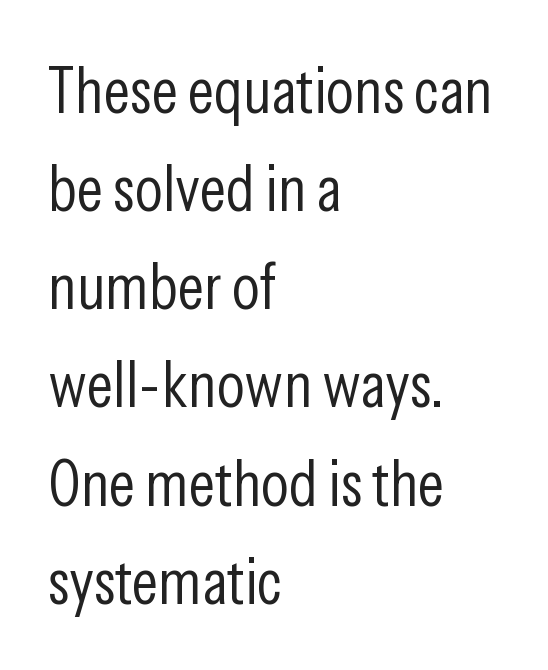
{"serif": "no", "italic": "no", "bold": "no", "weight": "light", "width": "condensed", "stroke_contrast": "low", "x_height": "medium", "monospaced": "no", "underline": "no", "align": "left", "line_spacing": "normal", "line_spacing_ratio": 1.51, "letter_spacing": "normal", "letter_spacing_em": 0.0, "glyph_px": 65}
